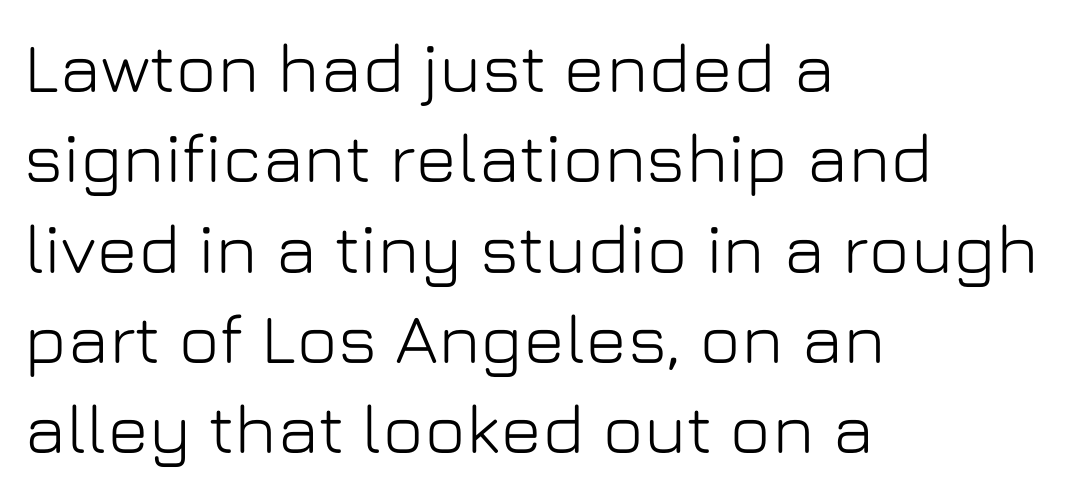
Q: Is the text italic (slanted)? A: No, it is upright.
Q: Is the typeface a serif or a sans-serif typeface? A: Sans-serif.
Q: Is the text underlined? A: No.
Q: How is the paragraph aligned? A: Left-aligned.
Q: Is the spacing between letters normal or unusually wide? A: Normal.
Q: Is the spacing between lines tight, normal or loose? A: Normal.
Q: Width (condensed, normal, or wide)? A: Normal.
Q: Stroke contrast? A: Low.
Q: x-height? A: Medium.
Q: Monospaced? A: No.
